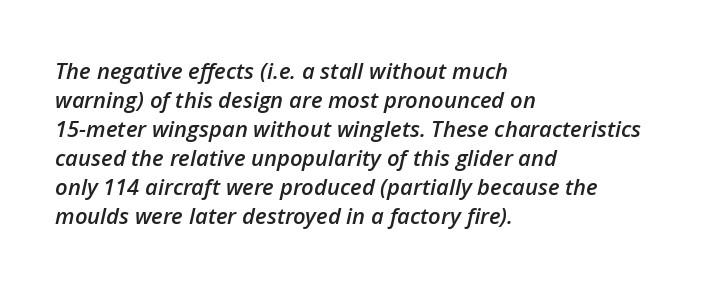
There's an unmistakable incline to the writing here. The words here are not underlined. The letters sit at their default tracking, neither squeezed nor spread. Heft: intermediate — a semibold.
